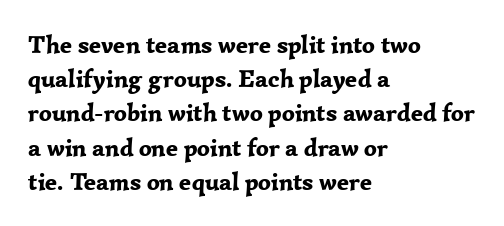
The lines in this sample share a left origin and differ only in where they stop. Summary of vertical rhythm: regular, with standard interline spacing. Italic: no, the glyphs are upright roman. The letterforms sit shoulder to shoulder at normal distance. Set as a true bold cut, around the 700 mark. The baseline area is clear.
